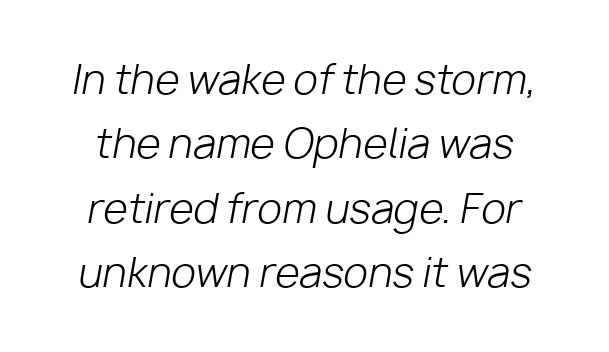
The image shows 40 px light type, italic (leaning right); set normal line spacing (1.61x), normal letter spacing, not underlined; low stroke contrast and a medium x-height.
